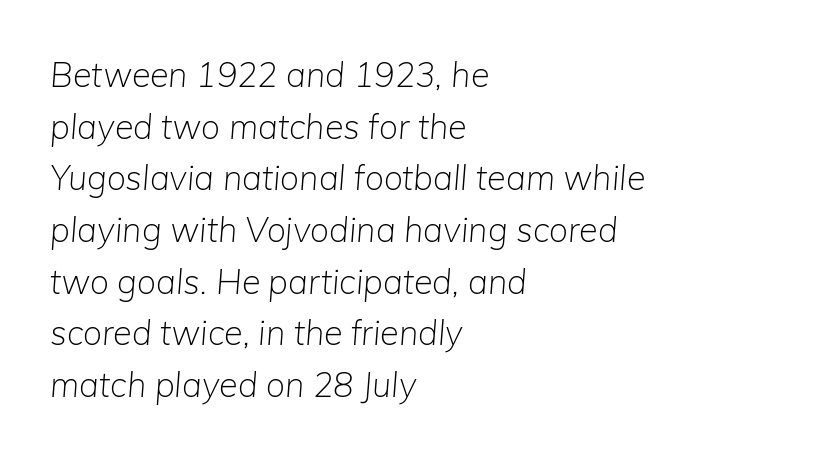
Q: Is the text bold? A: No.
Q: Is the text italic (slanted)? A: Yes, it leans right by about 5 degrees.
Q: Is the text underlined? A: No.
Q: How is the paragraph aligned? A: Left-aligned.
Q: Is the spacing between letters normal or unusually wide? A: Normal.
Q: Is the spacing between lines tight, normal or loose? A: Normal.
Q: Width (condensed, normal, or wide)? A: Normal.
Q: Stroke contrast? A: Low.
Q: x-height? A: Medium.
Q: Monospaced? A: No.
